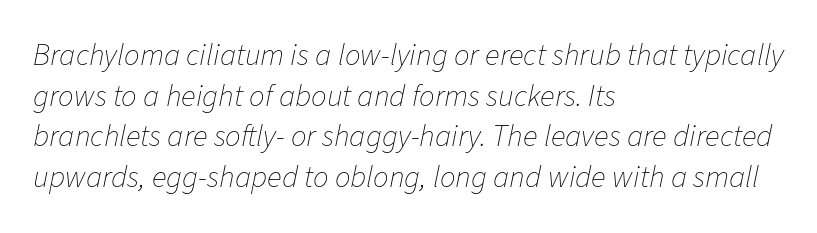
The image shows 31 px thin type, italic (leaning right); set left-aligned, normal line spacing (1.31x), normal letter spacing, not underlined; low stroke contrast and a medium x-height.
